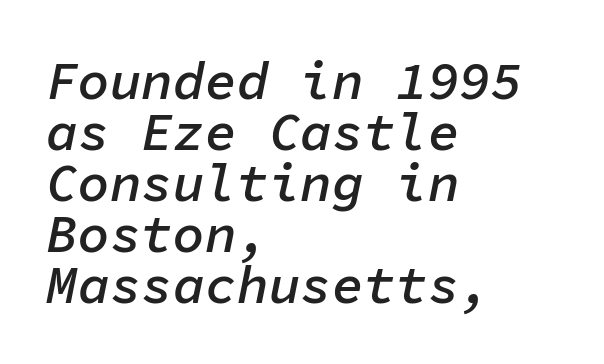
The image shows 53 px semibold type, italic (leaning right), monospaced; set left-aligned, tight line spacing (0.96x), normal letter spacing, not underlined; low stroke contrast and a medium x-height.
